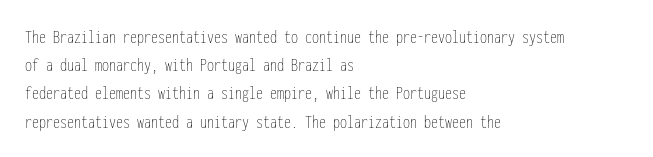
Nobody drew a line under any word here. When letters stand straight like this, we call the style roman or upright. The lines sit at an ordinary, default distance from one another. Summary of weight: not heavy and not bold.
